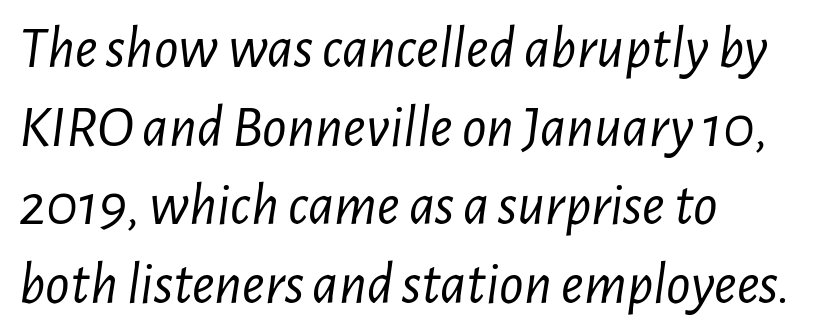
Q: Is the text bold? A: No.
Q: Is the text italic (slanted)? A: Yes, it leans right by about 7 degrees.
Q: Is the text underlined? A: No.
Q: How is the paragraph aligned? A: Left-aligned.
Q: Is the spacing between letters normal or unusually wide? A: Normal.
Q: Is the spacing between lines tight, normal or loose? A: Normal.
Q: Width (condensed, normal, or wide)? A: Condensed.
Q: Stroke contrast? A: Low.
Q: x-height? A: Medium.
Q: Monospaced? A: No.
